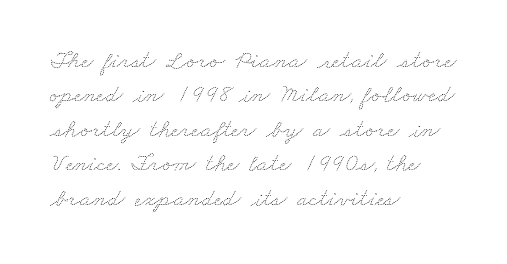
Q: Is the text bold? A: No.
Q: Is the text underlined? A: No.
Q: How is the paragraph aligned? A: Left-aligned.
Q: Is the spacing between letters normal or unusually wide? A: Normal.
Q: Is the spacing between lines tight, normal or loose? A: Normal.
